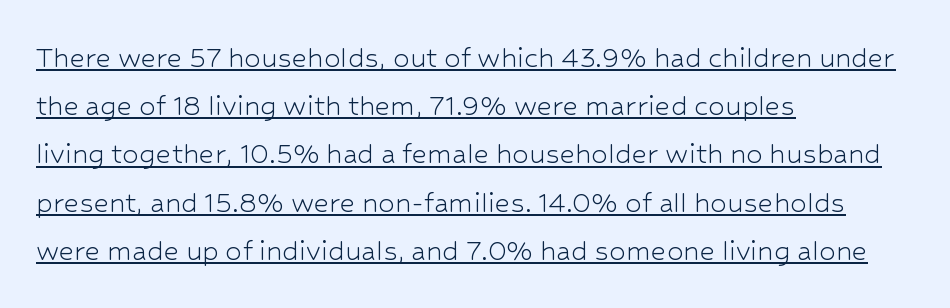
{"serif": "no", "italic": "no", "bold": "no", "weight": "light", "width": "normal", "stroke_contrast": "low", "x_height": "medium", "monospaced": "no", "underline": "yes", "align": "left", "line_spacing": "normal", "line_spacing_ratio": 1.46, "letter_spacing": "normal", "letter_spacing_em": 0.0, "glyph_px": 33}
